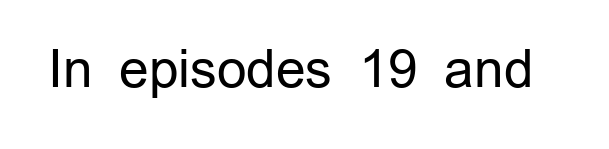
The image shows 52 px regular-weight sans-serif type, upright; set normal letter spacing, not underlined; low stroke contrast and a medium x-height.
